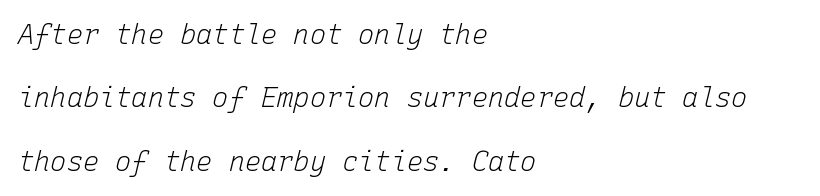
Vertical stems look standard width or narrower in stroke. The typography opts for an oblique posture over an upright one. Compared with typical body copy, the letter spacing here is the same. The strip under each line holds only bare page.
